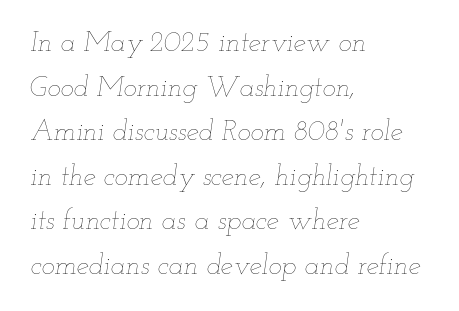
{"italic": "yes", "lean": "right", "slant_degrees": 12, "bold": "no", "weight": "thin", "width": "wide", "stroke_contrast": "low", "x_height": "small", "monospaced": "no", "underline": "no", "align": "left", "line_spacing": "normal", "line_spacing_ratio": 1.59, "letter_spacing": "normal", "letter_spacing_em": 0.0, "glyph_px": 28}
